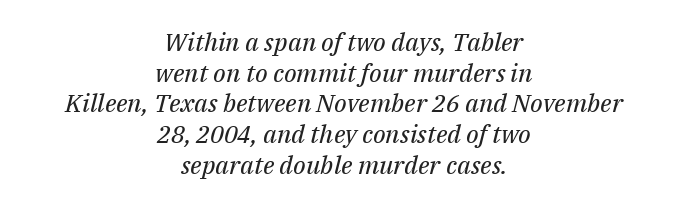
Q: Is the text bold? A: No.
Q: Is the text italic (slanted)? A: Yes, it leans right by about 14 degrees.
Q: Is the text underlined? A: No.
Q: How is the paragraph aligned? A: Centered.
Q: Is the spacing between letters normal or unusually wide? A: Normal.
